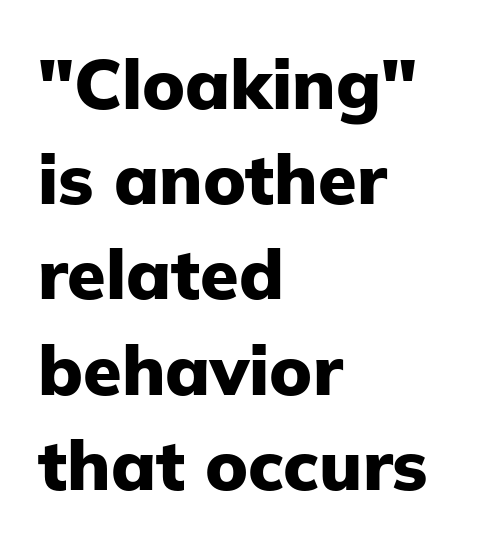
Q: Is the text bold? A: Yes.
Q: Is the text italic (slanted)? A: No, it is upright.
Q: Is the typeface a serif or a sans-serif typeface? A: Sans-serif.
Q: Is the text underlined? A: No.
Q: How is the paragraph aligned? A: Left-aligned.
Q: Is the spacing between letters normal or unusually wide? A: Normal.
Q: Is the spacing between lines tight, normal or loose? A: Normal.
Q: Width (condensed, normal, or wide)? A: Normal.
Q: Stroke contrast? A: Low.
Q: x-height? A: Medium.
Q: Monospaced? A: No.
